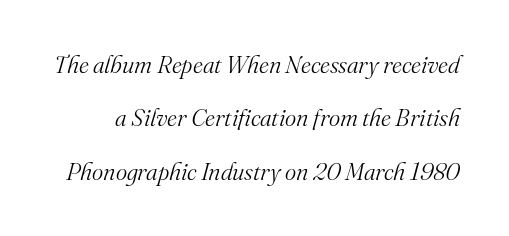
{"italic": "yes", "lean": "right", "slant_degrees": 16, "bold": "no", "underline": "no", "line_spacing": "loose", "line_spacing_ratio": 2.22, "letter_spacing": "normal", "letter_spacing_em": 0.0, "glyph_px": 24}
